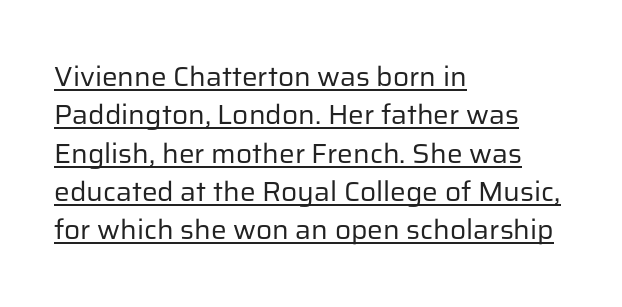
Here the designer chose a conventional face with non-uniform glyph widths. Tracking here is standard; glyphs follow each other at the usual distance. Think standard paragraph weight, or any step lighter than that. The setting favours the left margin, as ordinary paragraphs usually do. Honestly, the underline is the first thing you notice here.
